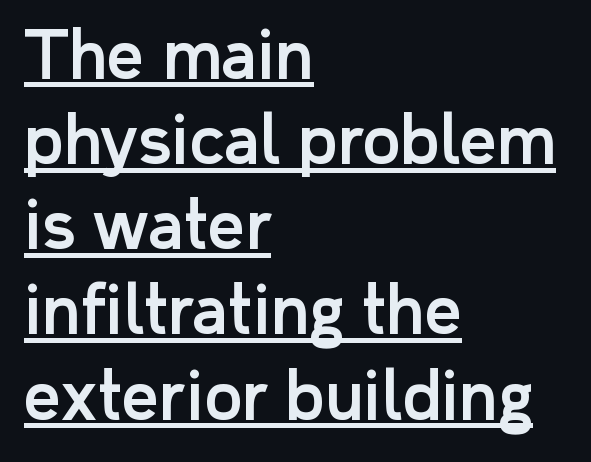
Q: Is the text italic (slanted)? A: No, it is upright.
Q: Is the typeface a serif or a sans-serif typeface? A: Sans-serif.
Q: Is the text underlined? A: Yes.
Q: How is the paragraph aligned? A: Left-aligned.
Q: Is the spacing between letters normal or unusually wide? A: Normal.
Q: Is the spacing between lines tight, normal or loose? A: Normal.
Q: Width (condensed, normal, or wide)? A: Normal.
Q: Stroke contrast? A: Low.
Q: x-height? A: Medium.
Q: Monospaced? A: No.
